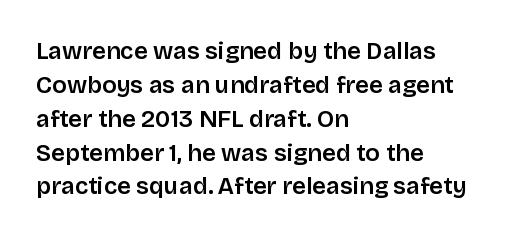
Here the glyphs are tracked normally, forming tight word shapes. A typesetter would call this leading conventional body-copy spacing. Descenders hang freely into open space. Typeset ragged right — the left edge is the straight one. Posture: upright roman.
